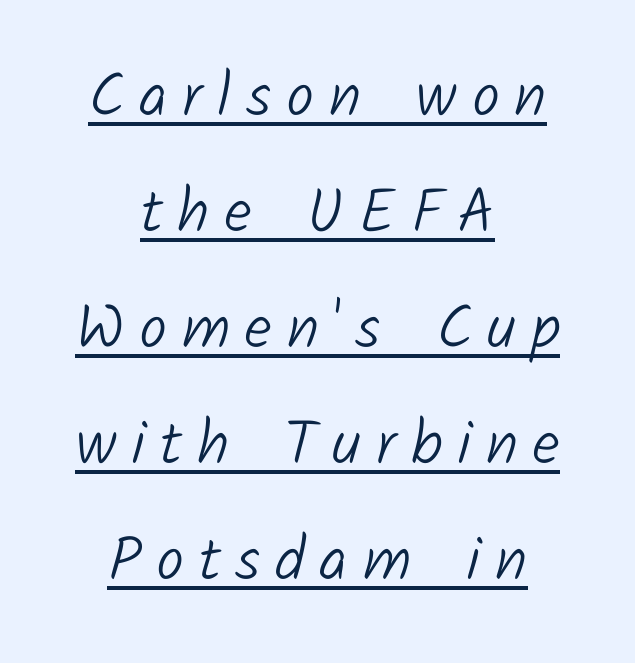
Q: Is the text bold? A: No.
Q: Is the typeface a serif or a sans-serif typeface? A: Sans-serif.
Q: Is the text underlined? A: Yes.
Q: How is the paragraph aligned? A: Centered.
Q: Is the spacing between letters normal or unusually wide? A: Unusually wide.
Q: Width (condensed, normal, or wide)? A: Normal.
Q: Stroke contrast? A: Low.
Q: x-height? A: Medium.
Q: Monospaced? A: No.
